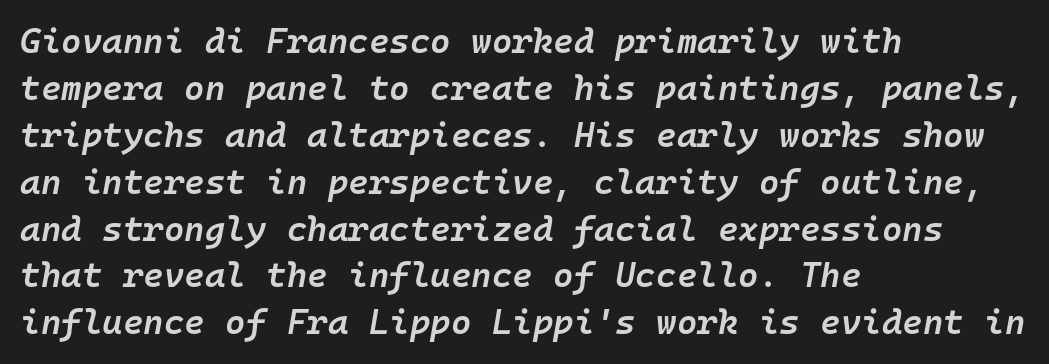
The image shows 35 px semibold type, italic (leaning right), monospaced; set left-aligned, normal line spacing (1.34x), normal letter spacing, not underlined; low stroke contrast and a medium x-height.
